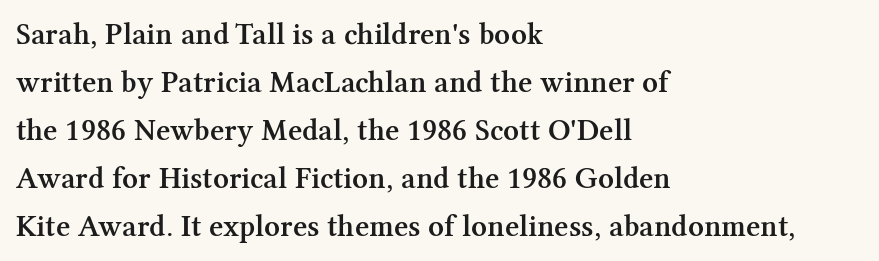
{"serif": "yes", "italic": "no", "bold": "semi", "weight": "semibold", "width": "normal", "stroke_contrast": "medium", "x_height": "medium", "monospaced": "no", "underline": "no", "align": "left", "line_spacing": "normal", "line_spacing_ratio": 1.55, "letter_spacing": "normal", "letter_spacing_em": 0.0, "glyph_px": 31}
